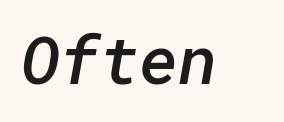
The rendering keeps characters at their native spacing. Each glyph is drawn with semibold strokes, heavier than normal yet not fully bold. Just letters on the line, the space beneath them empty. Check where the strokes stop: nothing finishes them off — pure sans.
